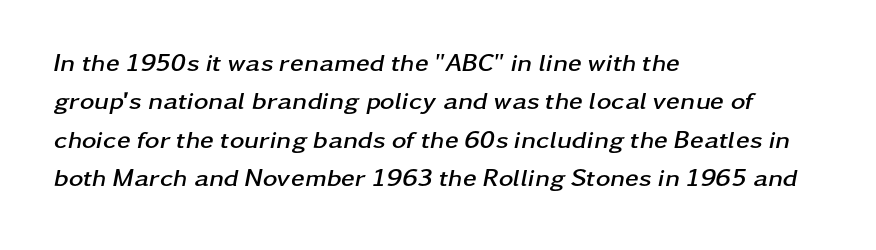
Anything drawn beneath the words? Only blank space. These lines sit exactly where default settings would place them. Visually the block forms a straight wall on the left and a jagged coastline on the right. Caption: bold face, heavy strokes. Does extra space separate the letters? No, they use regular spacing. There's an unmistakable incline to the writing here.
